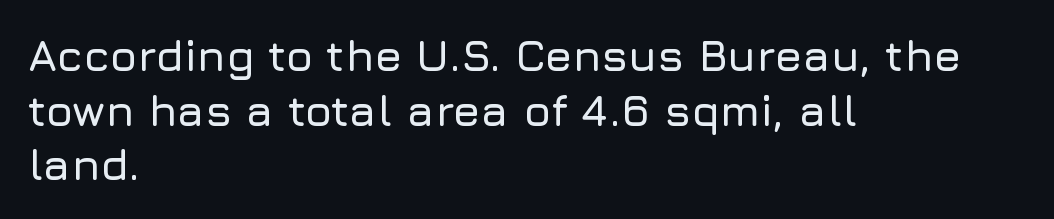
{"serif": "no", "italic": "no", "width": "normal", "stroke_contrast": "low", "x_height": "medium", "monospaced": "no", "underline": "no", "align": "left", "line_spacing_ratio": 1.24, "letter_spacing": "normal", "letter_spacing_em": 0.0, "glyph_px": 44}
